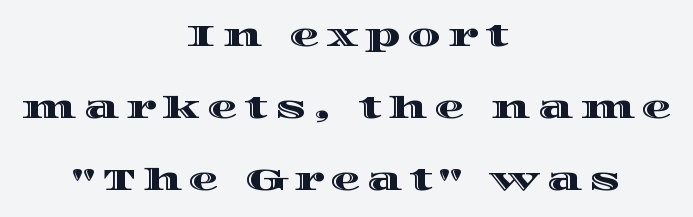
The image shows 30 px wide type, upright; set centered, loose line spacing (2.4x), unusually wide letter spacing (+0.23 em), not underlined; a large x-height.
